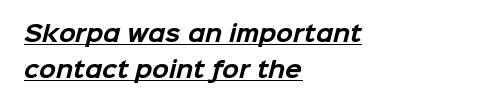
{"bold": "yes", "underline": "yes", "align": "left", "line_spacing": "normal", "line_spacing_ratio": 1.63, "letter_spacing": "normal", "letter_spacing_em": 0.0, "glyph_px": 22}
